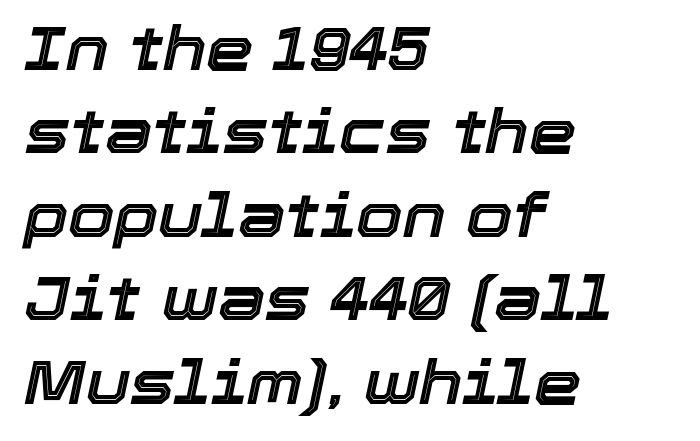
The image shows 60 px text type, italic (leaning right); set left-aligned, normal line spacing (1.39x), normal letter spacing, not underlined; a medium x-height.
